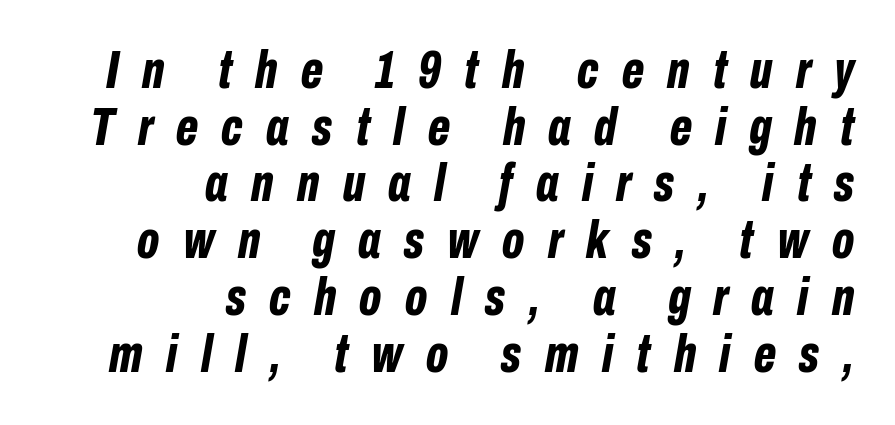
The image shows 53 px bold, condensed type, italic (leaning right); set right-aligned, tight line spacing (1.07x), unusually wide letter spacing (+0.44 em), not underlined; low stroke contrast and a medium x-height.
